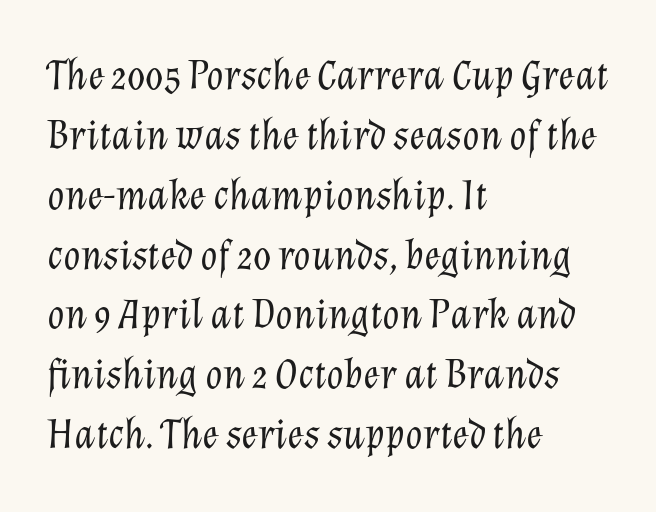
The strokes carry an ordinary text weight at most. Letters rest on an invisible, unmarked baseline. Default kerning and tracking; the words read as compact shapes. Character widths vary here, with narrow letters taking less room than wide ones. Horizontal alignment here is leftward, the default for most running prose. The axis of the letterforms is tilted away from vertical.
